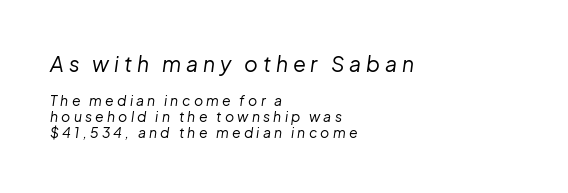
Q: Is the text bold? A: No.
Q: Is the text italic (slanted)? A: Yes, it leans right by about 8 degrees.
Q: Is the text underlined? A: No.
Q: How is the paragraph aligned? A: Left-aligned.
Q: Is the spacing between letters normal or unusually wide? A: Unusually wide.
Q: Is the spacing between lines tight, normal or loose? A: Tight.
Q: Which block of text is set in a larger size, the first (top) or the second (bottom)? A: The first (top) one.
